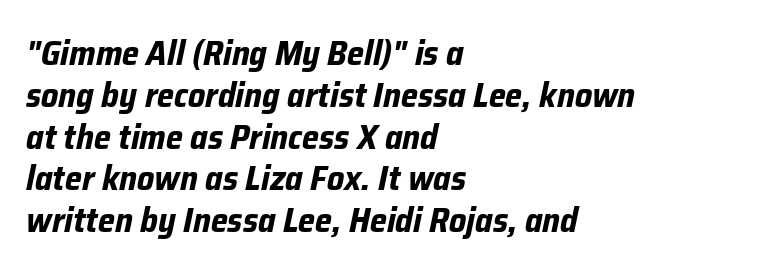
The image shows 34 px bold type, italic (leaning right); set left-aligned, line spacing 1.23x, normal letter spacing, not underlined; low stroke contrast and a medium x-height.
